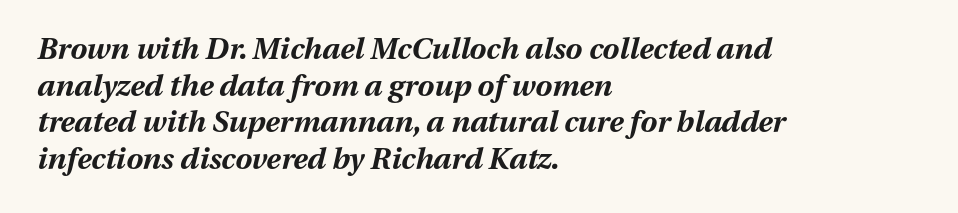
Q: Is the text bold? A: Yes.
Q: Is the text italic (slanted)? A: Yes, it leans right by about 13 degrees.
Q: Is the text underlined? A: No.
Q: How is the paragraph aligned? A: Left-aligned.
Q: Is the spacing between letters normal or unusually wide? A: Normal.
Q: Width (condensed, normal, or wide)? A: Normal.
Q: Stroke contrast? A: Medium.
Q: x-height? A: Medium.
Q: Monospaced? A: No.
